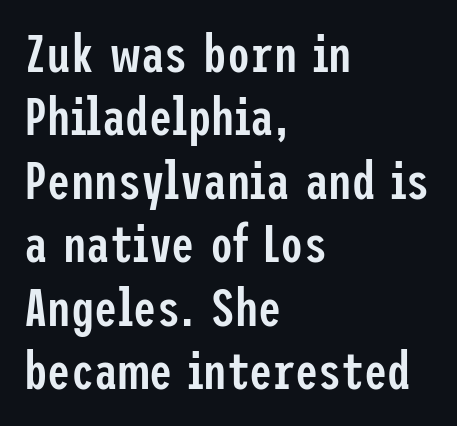
Q: Is the text bold? A: Semi-bold.
Q: Is the text italic (slanted)? A: No, it is upright.
Q: Is the typeface a serif or a sans-serif typeface? A: Sans-serif.
Q: Is the text underlined? A: No.
Q: How is the paragraph aligned? A: Left-aligned.
Q: Is the spacing between letters normal or unusually wide? A: Normal.
Q: Width (condensed, normal, or wide)? A: Condensed.
Q: Stroke contrast? A: Low.
Q: x-height? A: Medium.
